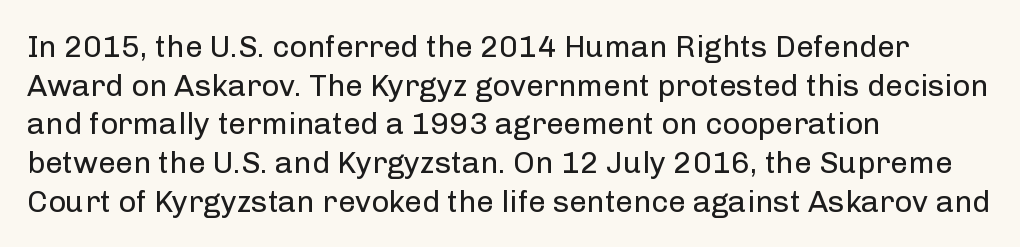
Typographically, this falls in the sans-serif category. Think of a printed novel: that variable character pitch is what you see here. Quick note: not italic, upright. Each word holds together tightly as a unit, with standard inter-letter gaps.
